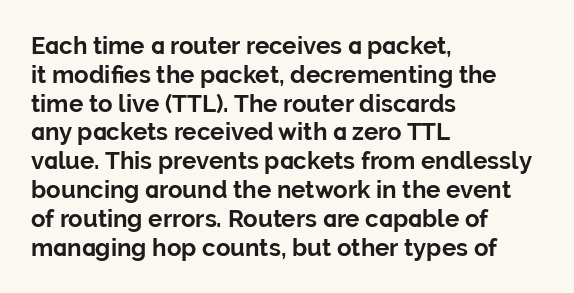
A classic flush-left, rag-right setting is used for this passage. Plenty of ink on the page — the face is bold. A typesetter would mark this as roman, not italic. In terms of letterspacing, this is plain default setting. The zone under the glyphs is completely vacant.
